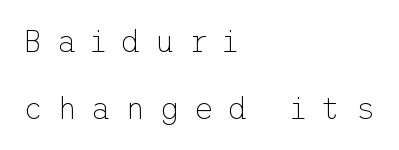
Examine the stroke ends and you'll find no serifs. Do the letters lean? They stand straight. How are the letters spaced? Widely, with obvious added tracking. Just letters on the line, the space beneath them empty. A light-to-regular cut is what we see here.
